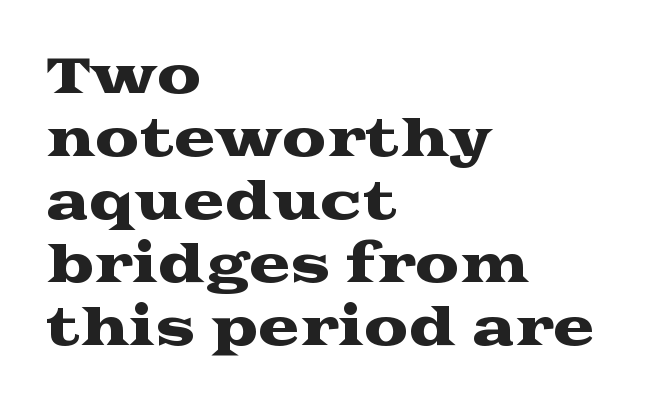
The image shows 50 px wide serif type, upright; set left-aligned, normal line spacing (1.26x), normal letter spacing, not underlined; medium stroke contrast and a medium x-height.
